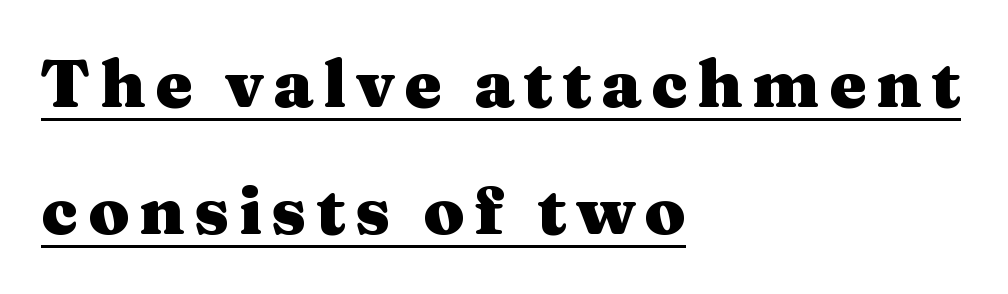
Q: Is the text bold? A: Yes.
Q: Is the text italic (slanted)? A: No, it is upright.
Q: Is the typeface a serif or a sans-serif typeface? A: Serif.
Q: Is the text underlined? A: Yes.
Q: How is the paragraph aligned? A: Left-aligned.
Q: Is the spacing between lines tight, normal or loose? A: Loose.
Q: Width (condensed, normal, or wide)? A: Wide.
Q: Stroke contrast? A: Medium.
Q: x-height? A: Medium.
Q: Monospaced? A: No.
